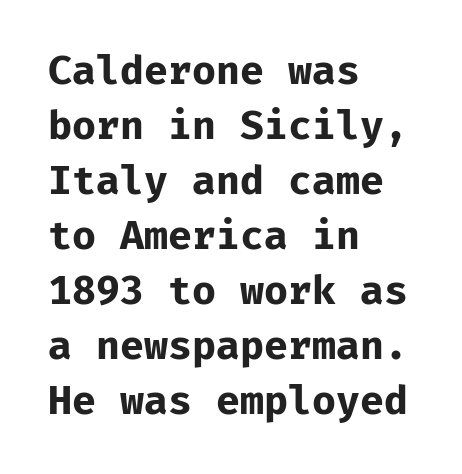
{"serif": "no", "italic": "no", "bold": "yes", "weight": "bold", "width": "normal", "stroke_contrast": "low", "x_height": "medium", "monospaced": "yes", "underline": "no", "align": "left", "line_spacing": "normal", "line_spacing_ratio": 1.41, "letter_spacing": "normal", "letter_spacing_em": 0.0, "glyph_px": 39}
